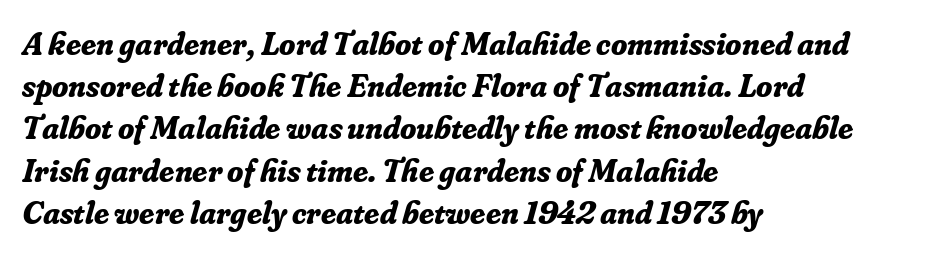
Q: Is the text bold? A: Yes.
Q: Is the text italic (slanted)? A: Yes, it leans right by about 16 degrees.
Q: Is the typeface a serif or a sans-serif typeface? A: Serif.
Q: Is the text underlined? A: No.
Q: How is the paragraph aligned? A: Left-aligned.
Q: Is the spacing between letters normal or unusually wide? A: Normal.
Q: Is the spacing between lines tight, normal or loose? A: Normal.
Q: Width (condensed, normal, or wide)? A: Normal.
Q: Stroke contrast? A: Low.
Q: x-height? A: Small.
Q: Monospaced? A: No.
